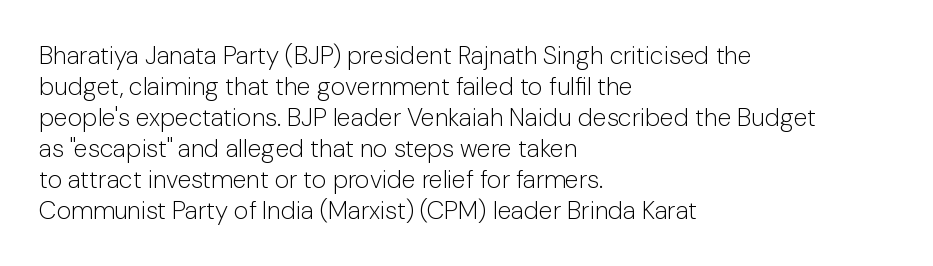
The image shows 25 px text type, upright; set left-aligned, line spacing 1.24x, normal letter spacing, not underlined.
